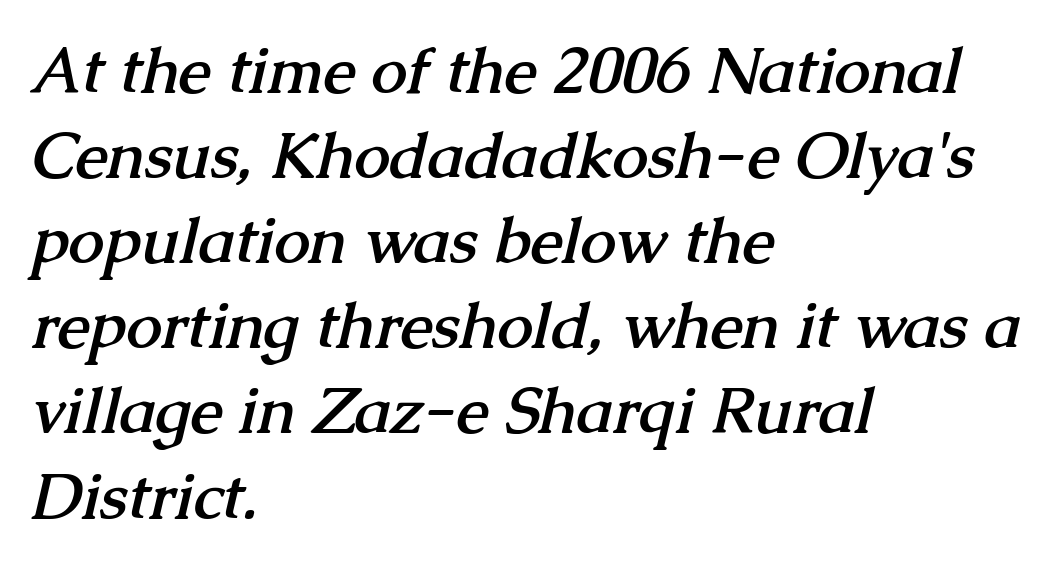
The space directly below the letters is spotless. The typesetter chose a ragged-right arrangement here. A typesetter would call this leading conventional body-copy spacing. These lines are composed in type with serifs. I'd describe the lettering as bold — thick and assertive.
